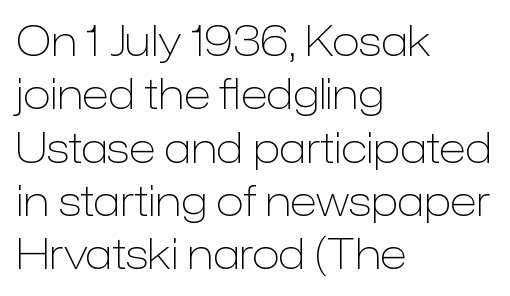
The image shows 41 px light sans-serif type, upright; set left-aligned, normal line spacing (1.3x), normal letter spacing, not underlined; low stroke contrast and a medium x-height.
